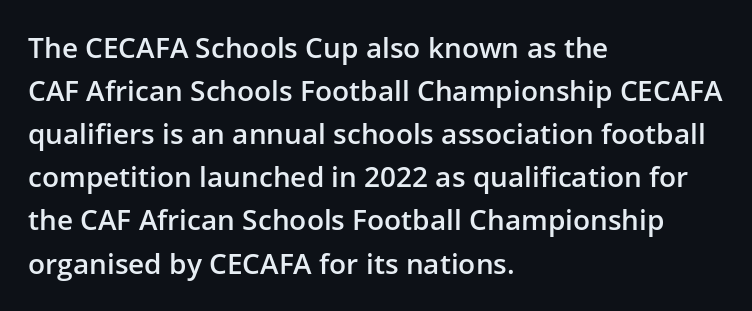
Q: Is the text bold? A: Semi-bold.
Q: Is the text italic (slanted)? A: No, it is upright.
Q: Is the typeface a serif or a sans-serif typeface? A: Sans-serif.
Q: Is the text underlined? A: No.
Q: How is the paragraph aligned? A: Left-aligned.
Q: Is the spacing between letters normal or unusually wide? A: Normal.
Q: Is the spacing between lines tight, normal or loose? A: Normal.
Q: Width (condensed, normal, or wide)? A: Normal.
Q: Stroke contrast? A: Low.
Q: x-height? A: Medium.
Q: Monospaced? A: No.
